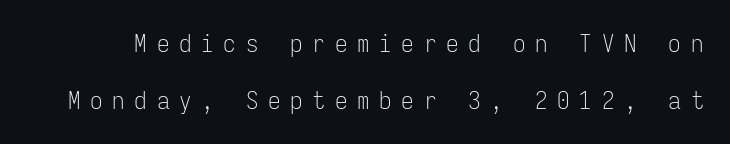
Posture: vertical. No letter is thick-stroked: the sample isn't bold. Inter-character spacing is expanded well beyond the font's built-in metrics. Bare-footed words on every line.
